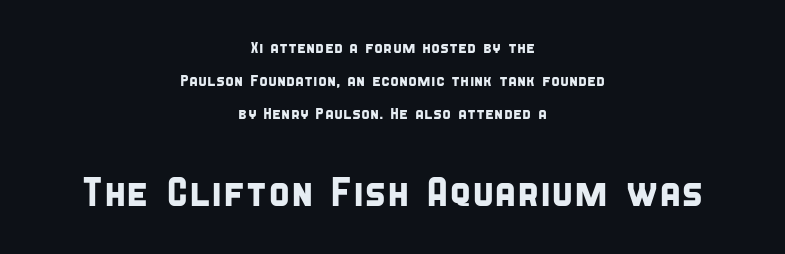
Q: Is the typeface a serif or a sans-serif typeface? A: Sans-serif.
Q: Is the text underlined? A: No.
Q: How is the paragraph aligned? A: Centered.
Q: Is the spacing between letters normal or unusually wide? A: Normal.
Q: Is the spacing between lines tight, normal or loose? A: Loose.
Q: Which block of text is set in a larger size, the first (top) or the second (bottom)? A: The second (bottom) one.
Q: Width (condensed, normal, or wide)? A: Condensed.
Q: Stroke contrast? A: Low.
Q: x-height? A: Large.
Q: Monospaced? A: No.
